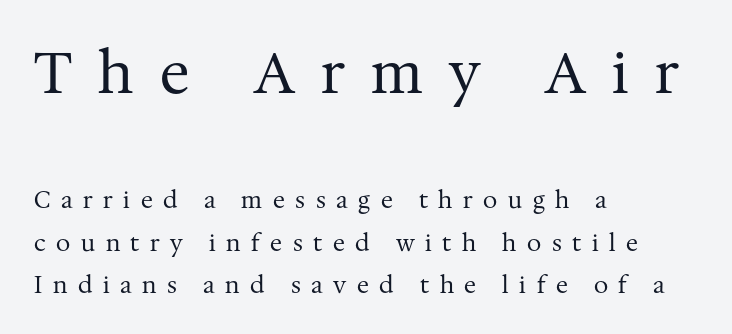
Nothing heavy about these letters — not bold at all. The designer gave the opening block more size than the closing block. Caption: expanded tracking, letters set apart. These lines were composed using upright roman letters.
